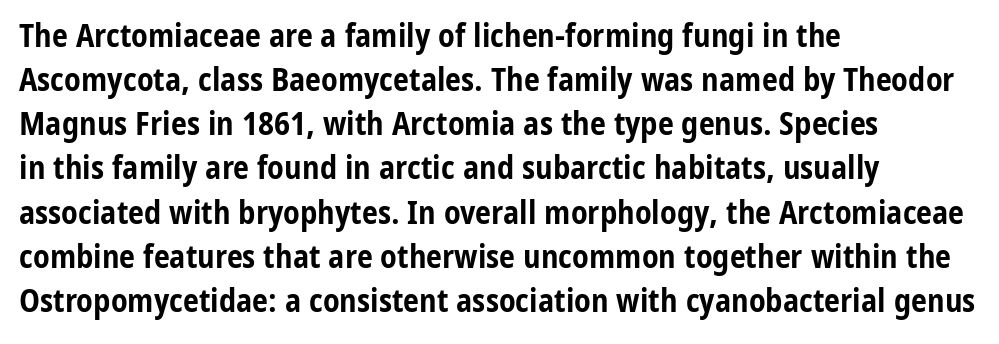
The letters stand straight up with perfectly vertical stems. Descenders hang freely into open space. Grotesque or geometric, the face here clearly has no serifs. Line spacing here is normal. Notice how the passage keeps a crisp vertical edge on the left only. Heavy-handed strokes throughout: this text is bold.
